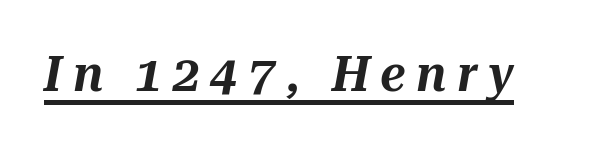
{"italic": "yes", "lean": "right", "slant_degrees": 10, "width": "normal", "stroke_contrast": "medium", "x_height": "medium", "monospaced": "no", "underline": "yes", "letter_spacing": "wide", "letter_spacing_em": 0.21, "glyph_px": 50}
